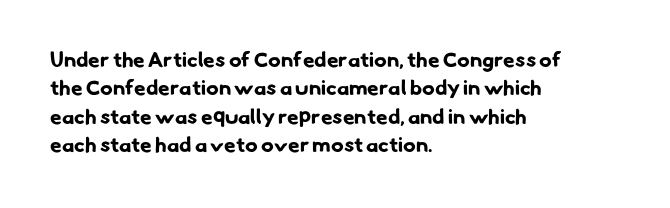
Q: Is the text bold? A: Yes.
Q: Is the text underlined? A: No.
Q: How is the paragraph aligned? A: Left-aligned.
Q: Is the spacing between letters normal or unusually wide? A: Normal.
Q: Is the spacing between lines tight, normal or loose? A: Normal.
